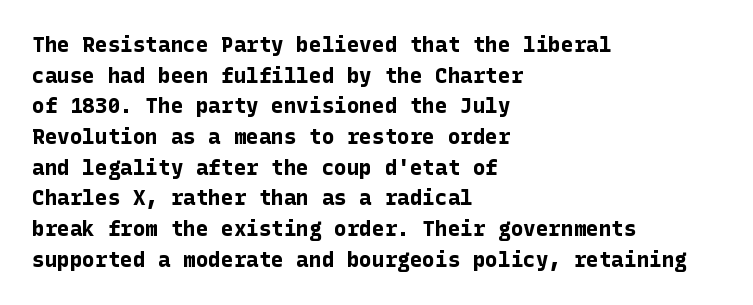
Q: Is the text bold? A: Yes.
Q: Is the text italic (slanted)? A: No, it is upright.
Q: Is the text underlined? A: No.
Q: How is the paragraph aligned? A: Left-aligned.
Q: Is the spacing between letters normal or unusually wide? A: Normal.
Q: Is the spacing between lines tight, normal or loose? A: Normal.
